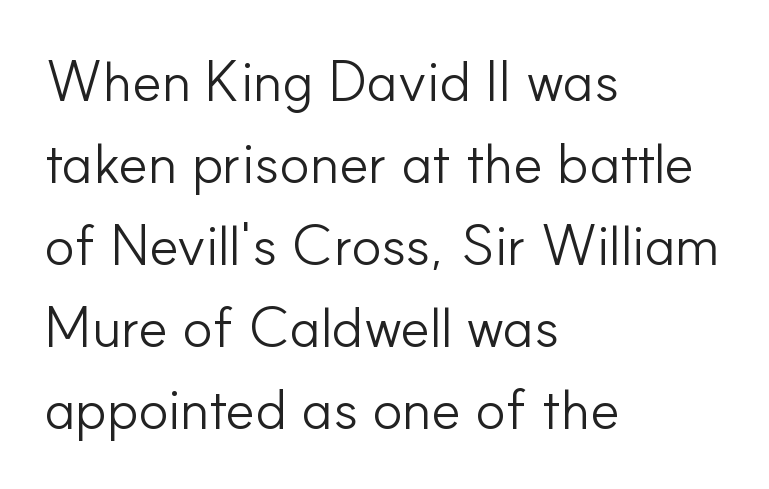
The image shows 57 px light sans-serif type, upright; set left-aligned, normal line spacing (1.44x), normal letter spacing, not underlined; low stroke contrast and a small x-height.
